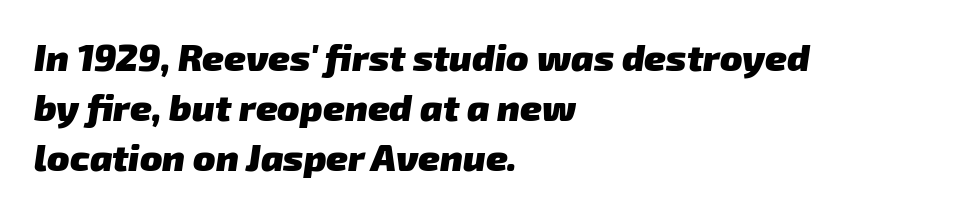
Q: Is the text bold? A: Yes.
Q: Is the typeface a serif or a sans-serif typeface? A: Sans-serif.
Q: Is the text underlined? A: No.
Q: How is the paragraph aligned? A: Left-aligned.
Q: Is the spacing between letters normal or unusually wide? A: Normal.
Q: Is the spacing between lines tight, normal or loose? A: Normal.
Q: Width (condensed, normal, or wide)? A: Normal.
Q: Stroke contrast? A: Low.
Q: x-height? A: Medium.
Q: Monospaced? A: No.
